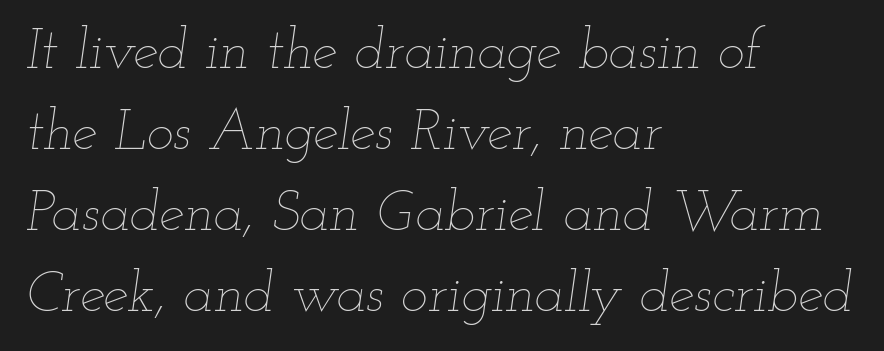
The image shows 57 px thin, wide type, italic (leaning right); set left-aligned, normal line spacing (1.42x), normal letter spacing, not underlined; low stroke contrast and a small x-height.
